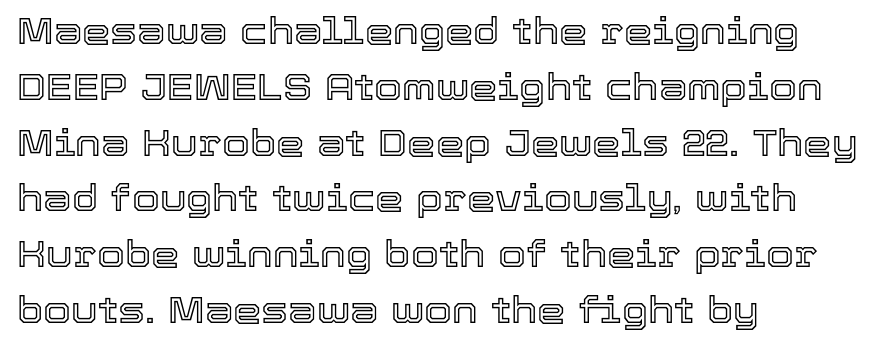
This rendering features lettering with no underline. Default kerning and tracking; the words read as compact shapes. One glance says typical: line gaps are just what's usual. Here the designer chose a conventional face with non-uniform glyph widths. The lines are quadded left. Rendered with straight, roman letterforms.
